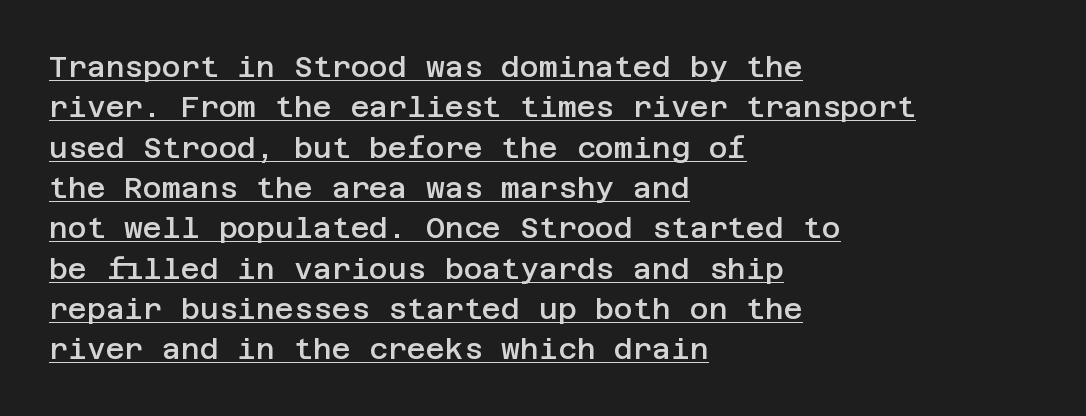
Q: Is the text bold? A: Semi-bold.
Q: Is the text italic (slanted)? A: No, it is upright.
Q: Is the typeface a serif or a sans-serif typeface? A: Sans-serif.
Q: Is the text underlined? A: Yes.
Q: How is the paragraph aligned? A: Left-aligned.
Q: Is the spacing between letters normal or unusually wide? A: Normal.
Q: Is the spacing between lines tight, normal or loose? A: Normal.
Q: Width (condensed, normal, or wide)? A: Normal.
Q: Stroke contrast? A: Low.
Q: x-height? A: Large.
